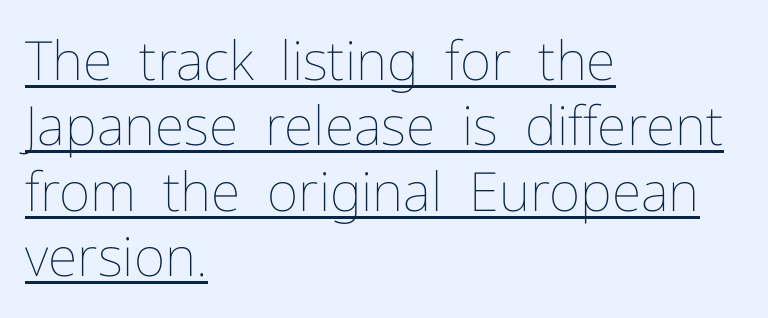
Q: Is the text bold? A: No.
Q: Is the text italic (slanted)? A: No, it is upright.
Q: Is the text underlined? A: Yes.
Q: How is the paragraph aligned? A: Left-aligned.
Q: Is the spacing between letters normal or unusually wide? A: Normal.
Q: Width (condensed, normal, or wide)? A: Normal.
Q: Stroke contrast? A: Low.
Q: x-height? A: Medium.
Q: Monospaced? A: No.
